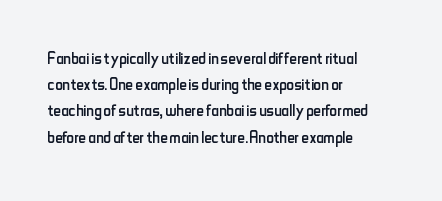
{"italic": "no", "bold": "no", "underline": "no", "align": "left", "line_spacing": "normal", "line_spacing_ratio": 1.25, "letter_spacing": "normal", "letter_spacing_em": 0.0, "glyph_px": 21}
